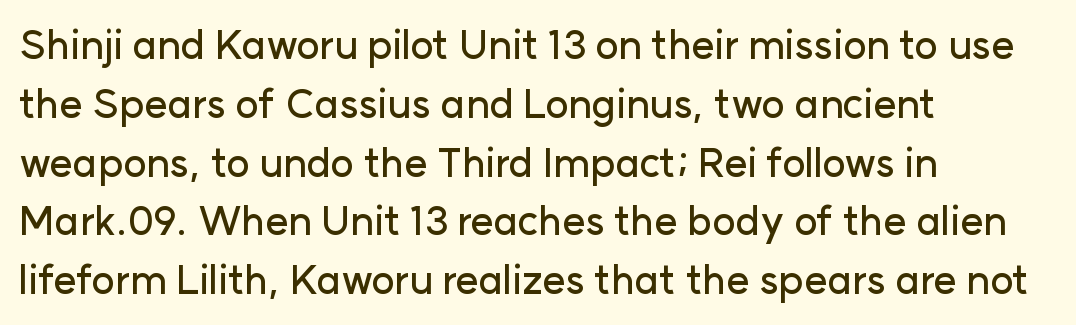
Q: Is the text italic (slanted)? A: No, it is upright.
Q: Is the typeface a serif or a sans-serif typeface? A: Sans-serif.
Q: Is the text underlined? A: No.
Q: How is the paragraph aligned? A: Left-aligned.
Q: Is the spacing between letters normal or unusually wide? A: Normal.
Q: Is the spacing between lines tight, normal or loose? A: Normal.
Q: Width (condensed, normal, or wide)? A: Normal.
Q: Stroke contrast? A: Low.
Q: x-height? A: Medium.
Q: Monospaced? A: No.
